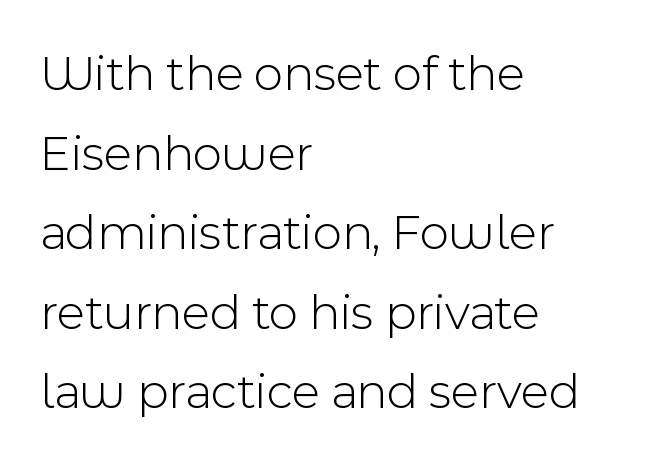
Q: Is the text bold? A: No.
Q: Is the text italic (slanted)? A: No, it is upright.
Q: Is the typeface a serif or a sans-serif typeface? A: Sans-serif.
Q: Is the text underlined? A: No.
Q: How is the paragraph aligned? A: Left-aligned.
Q: Is the spacing between letters normal or unusually wide? A: Normal.
Q: Is the spacing between lines tight, normal or loose? A: Normal.
Q: Width (condensed, normal, or wide)? A: Normal.
Q: x-height? A: Medium.
Q: Monospaced? A: No.
